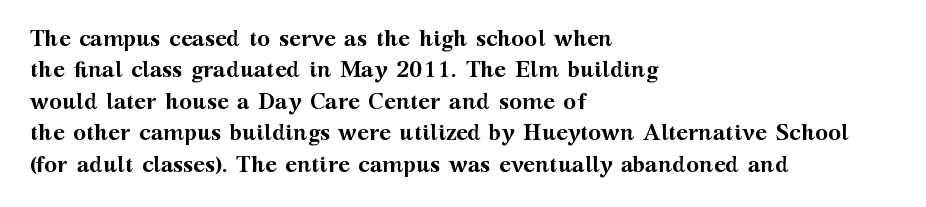
The vertical gap from one line to the next is medium. Bold? Absolutely — the strokes are thick and heavy. Plain, unruled lines of type. The ragged edge is on the right, which tells us the setting is flush left.
